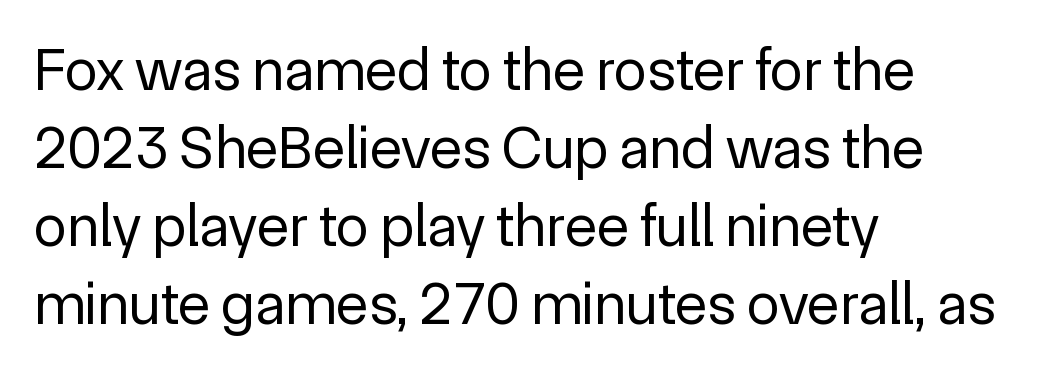
A typesetter would mark this as roman, not italic. Stems here are at most as thick as an everyday book face. Note the varied advance widths — an 'i' is clearly narrower than an 'm'. Compared with typical body copy, the letter spacing here is the same. The compositor pushed each line to the left boundary. Line spacing here is normal.
